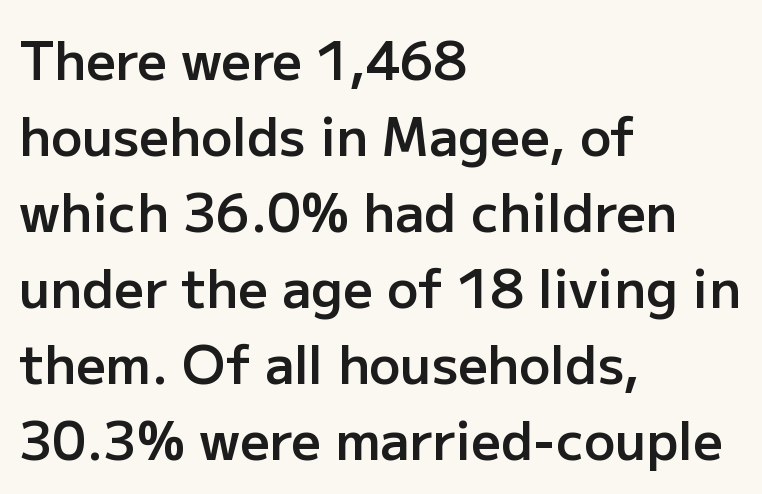
{"serif": "no", "italic": "no", "bold": "semi", "weight": "semibold", "width": "normal", "stroke_contrast": "low", "x_height": "medium", "monospaced": "no", "underline": "no", "align": "left", "line_spacing": "normal", "line_spacing_ratio": 1.46, "letter_spacing": "normal", "letter_spacing_em": 0.0, "glyph_px": 52}
